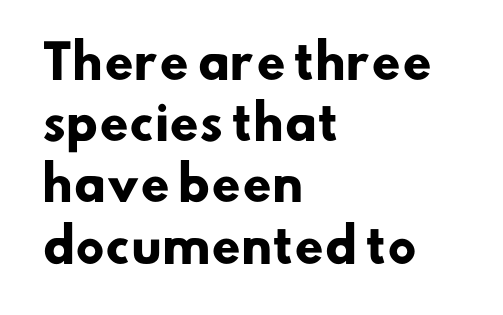
{"serif": "no", "bold": "yes", "weight": "heavy", "width": "normal", "stroke_contrast": "low", "x_height": "small", "monospaced": "no", "underline": "no", "align": "left", "line_spacing": "normal", "line_spacing_ratio": 1.33, "letter_spacing": "normal", "letter_spacing_em": 0.0, "glyph_px": 46}
